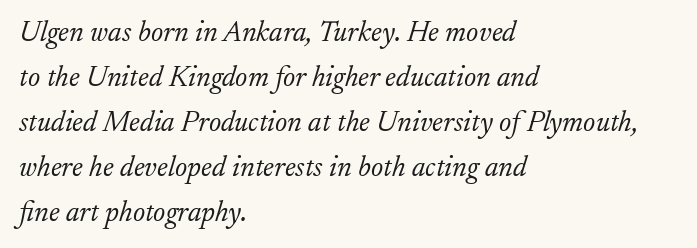
The image shows 29 px light serif type, italic (leaning right); set left-aligned, normal line spacing (1.55x), normal letter spacing, not underlined; low stroke contrast and a small x-height.
